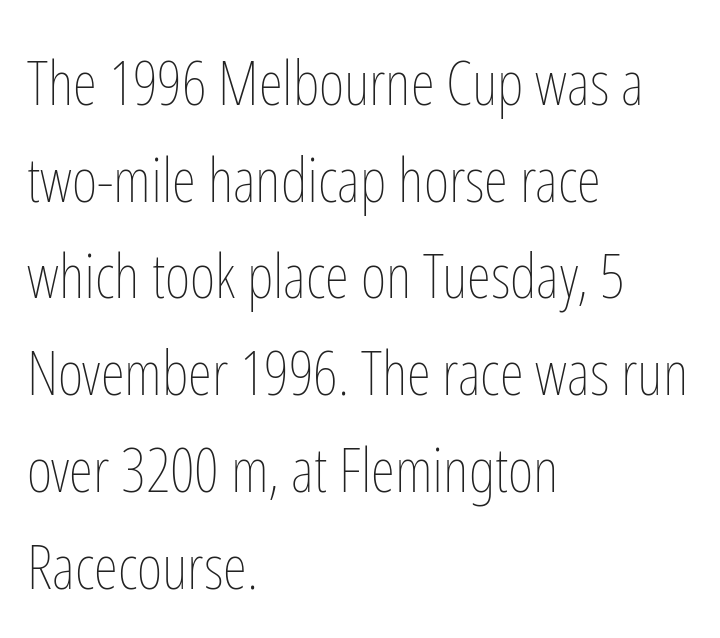
Characters follow at the spacing the type designer built in. Regarding leading, the lines here are spaced in the standard way. The letterforms sit at book weight or below. The string is rendered with underlining switched off. Note the varied advance widths — an 'i' is clearly narrower than an 'm'.
